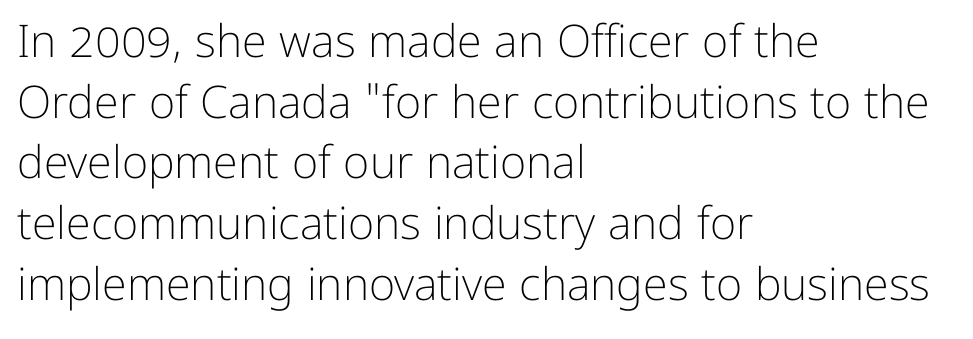
{"serif": "no", "italic": "no", "bold": "no", "weight": "light", "width": "normal", "stroke_contrast": "low", "x_height": "medium", "monospaced": "no", "underline": "no", "align": "left", "line_spacing": "normal", "line_spacing_ratio": 1.35, "letter_spacing": "normal", "letter_spacing_em": 0.0, "glyph_px": 45}
